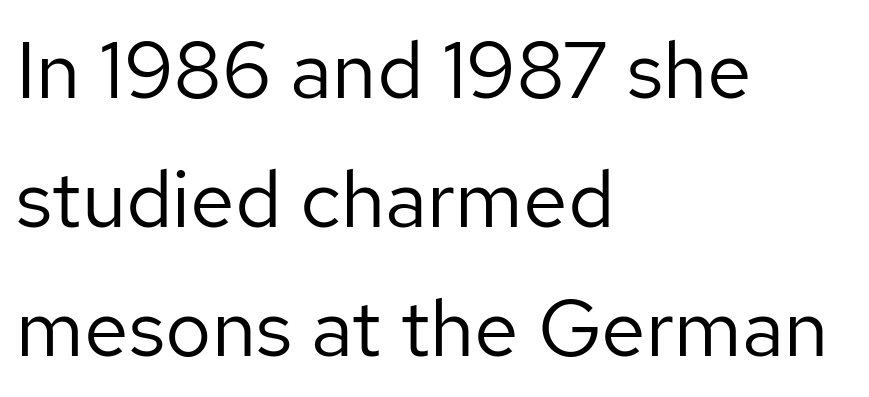
{"serif": "no", "italic": "no", "bold": "no", "weight": "regular", "width": "normal", "stroke_contrast": "low", "x_height": "medium", "monospaced": "no", "underline": "no", "align": "left", "line_spacing": "normal", "line_spacing_ratio": 1.61, "letter_spacing": "normal", "letter_spacing_em": 0.0, "glyph_px": 80}
